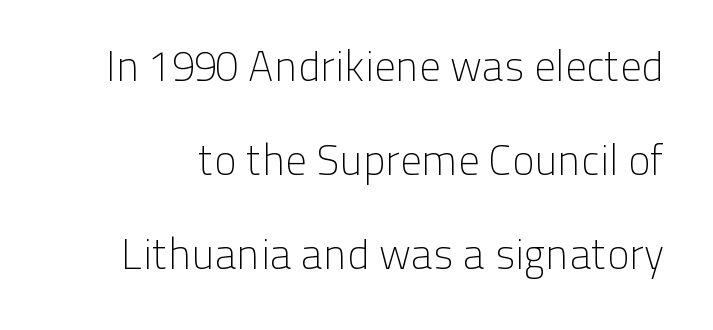
The image shows 42 px light sans-serif type, upright; set loose line spacing (2.24x), normal letter spacing, not underlined; low stroke contrast and a medium x-height.
